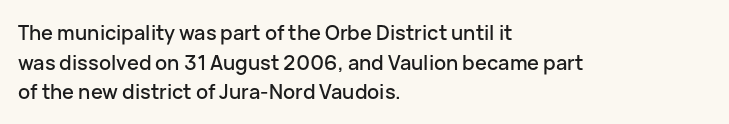
{"italic": "no", "underline": "no", "align": "left", "line_spacing": "normal", "line_spacing_ratio": 1.48, "letter_spacing": "normal", "letter_spacing_em": 0.0, "glyph_px": 20}
